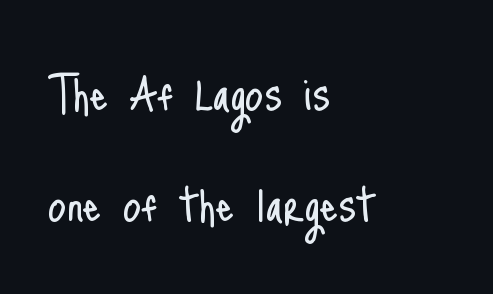
Q: Is the text bold? A: No.
Q: Is the text italic (slanted)? A: No, it is upright.
Q: Is the typeface a serif or a sans-serif typeface? A: Sans-serif.
Q: Is the text underlined? A: No.
Q: How is the paragraph aligned? A: Left-aligned.
Q: Is the spacing between letters normal or unusually wide? A: Normal.
Q: Is the spacing between lines tight, normal or loose? A: Loose.
Q: Width (condensed, normal, or wide)? A: Condensed.
Q: Stroke contrast? A: Low.
Q: x-height? A: Small.
Q: Monospaced? A: No.
